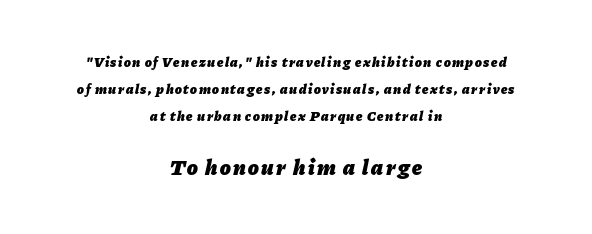
The typography opts for an oblique posture over an upright one. The lines in this sample share a center point and differ in where they start and stop. How heavy is the stroke? Heavy — this is a bold. Successive baselines arrive slowly, with a big drop between each.
